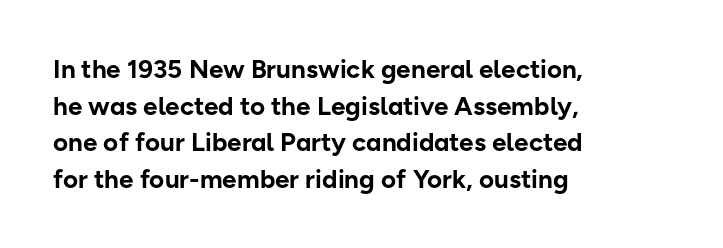
The image shows 26 px bold type, upright; set left-aligned, normal line spacing (1.41x), normal letter spacing, not underlined.
